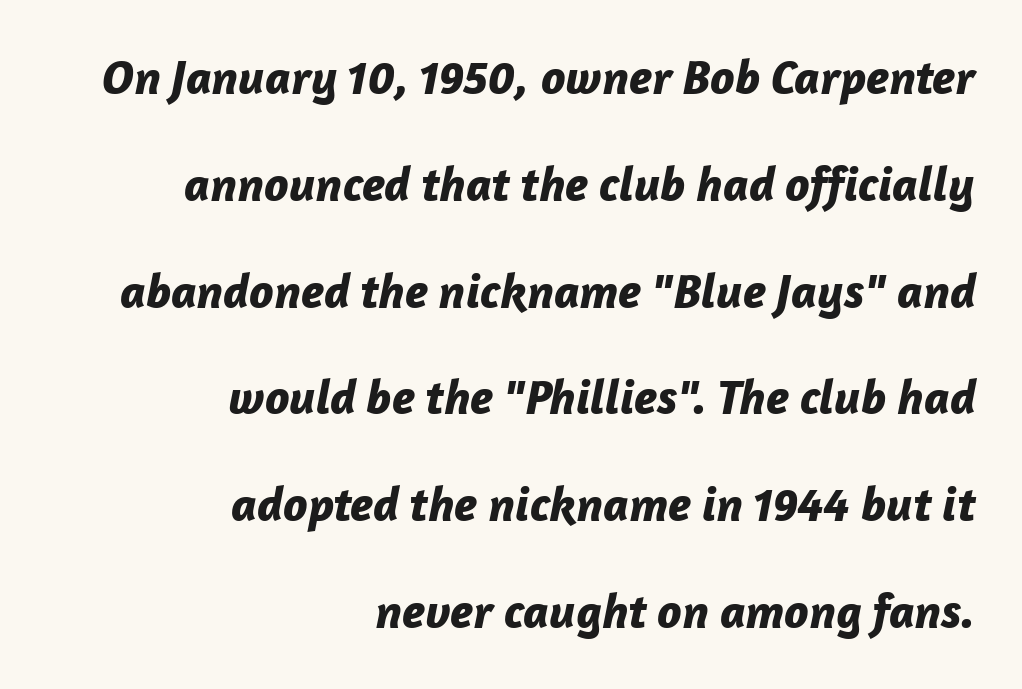
The paragraph shown leans on its right margin. When letters slant like this, we call the style italic. You could not count columns in this text — the font is proportionally spaced. The rendering uses a bold face; every stroke is thick and dark. The strip under each line holds only bare page.
